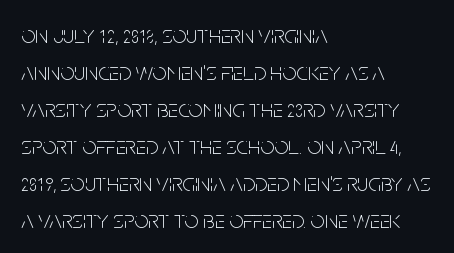
Q: Is the text bold? A: No.
Q: Is the text italic (slanted)? A: No, it is upright.
Q: Is the text underlined? A: No.
Q: How is the paragraph aligned? A: Left-aligned.
Q: Is the spacing between letters normal or unusually wide? A: Normal.
Q: Is the spacing between lines tight, normal or loose? A: Normal.
